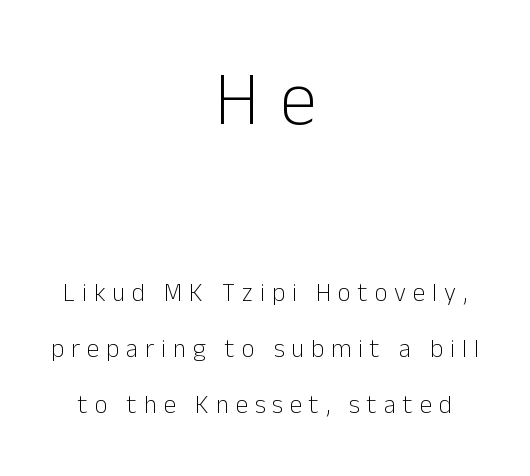
The image shows 75 px light sans-serif type, upright; set centered, loose line spacing (2.23x), unusually wide letter spacing (+0.28 em), not underlined; the first (top) block is 3.0x larger; low stroke contrast and a medium x-height.
